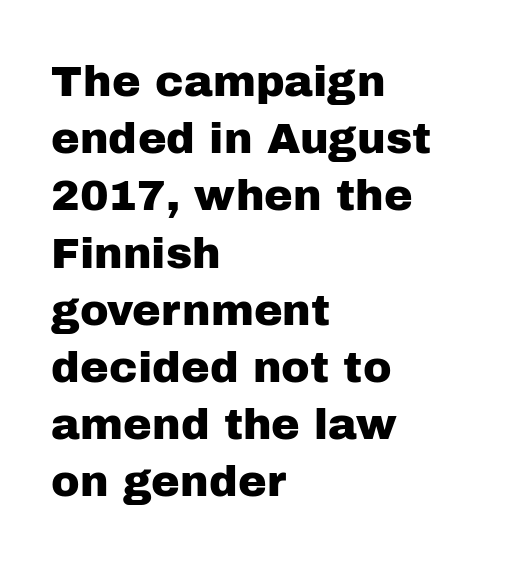
A student would call this left alignment; a typographer would say flush left, rag right. The type is set solid horizontally, with unmodified tracking. Note the varied advance widths — an 'i' is clearly narrower than an 'm'. The axis of the letterforms is exactly vertical. Just letters on the line, the space beneath them empty.
